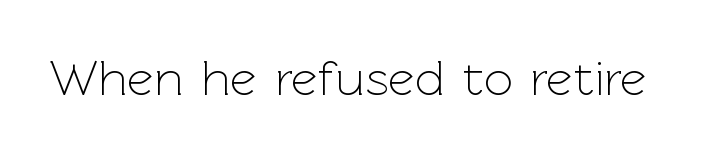
Q: Is the text bold? A: No.
Q: Is the text italic (slanted)? A: No, it is upright.
Q: Is the typeface a serif or a sans-serif typeface? A: Sans-serif.
Q: Is the text underlined? A: No.
Q: Is the spacing between letters normal or unusually wide? A: Normal.
Q: Width (condensed, normal, or wide)? A: Normal.
Q: x-height? A: Medium.
Q: Monospaced? A: No.
